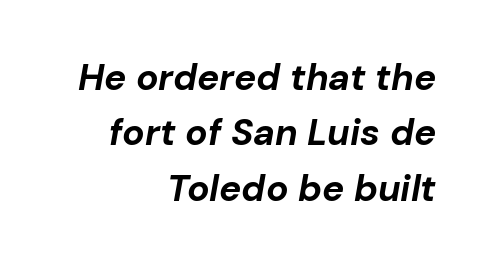
The image shows 37 px bold type, italic (leaning right); set right-aligned, normal line spacing (1.5x), normal letter spacing, not underlined; low stroke contrast and a medium x-height.
